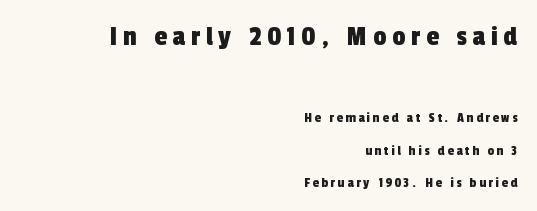
{"serif": "no", "width": "condensed", "x_height": "medium", "monospaced": "no", "underline": "no", "align": "right", "line_spacing": "loose", "line_spacing_ratio": 2.31, "letter_spacing": "wide", "letter_spacing_em": 0.2, "larger_block": "first", "size_ratio": 2.07, "glyph_px": 29}
